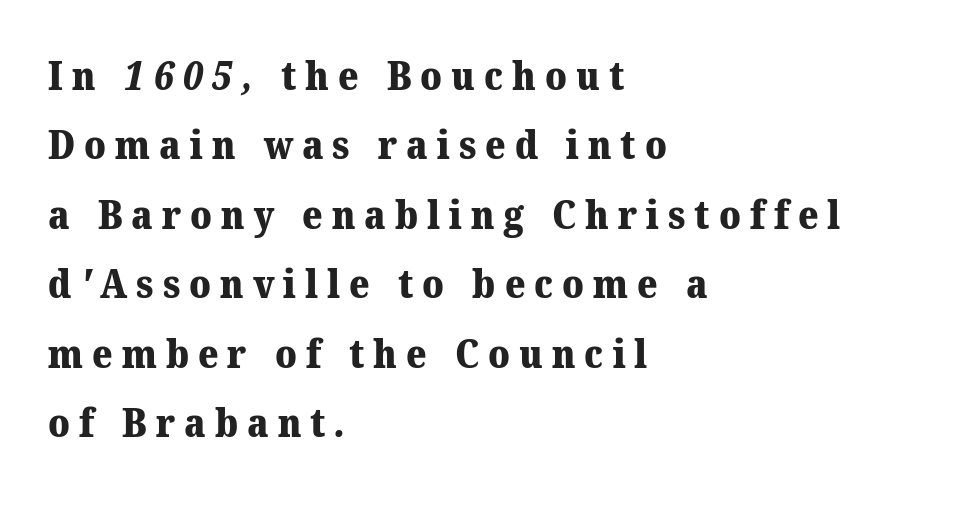
The image shows 39 px heavy serif type; set left-aligned, line spacing 1.78x, unusually wide letter spacing (+0.23 em), not underlined; medium stroke contrast and a medium x-height.
